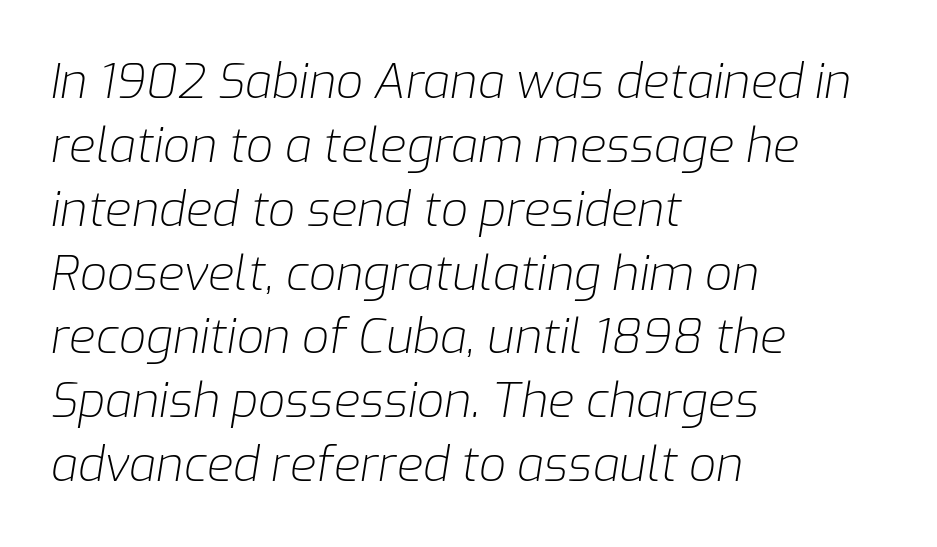
{"italic": "yes", "lean": "right", "slant_degrees": 9, "bold": "no", "weight": "light", "width": "normal", "stroke_contrast": "low", "x_height": "medium", "monospaced": "no", "underline": "no", "align": "left", "line_spacing": "normal", "line_spacing_ratio": 1.33, "letter_spacing": "normal", "letter_spacing_em": 0.0, "glyph_px": 48}
